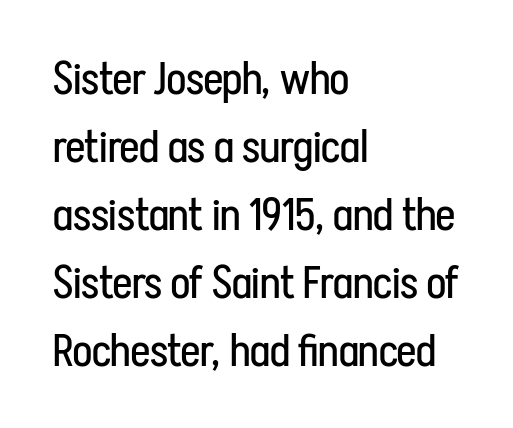
The typography opts for an upright posture over an oblique one. In terms of leading, this rendering sits right in the middle. Character widths vary here, with narrow letters taking less room than wide ones. Nothing unusual about the tracking: characters are spaced as the font intends. The rag falls on the right side of this text block.
